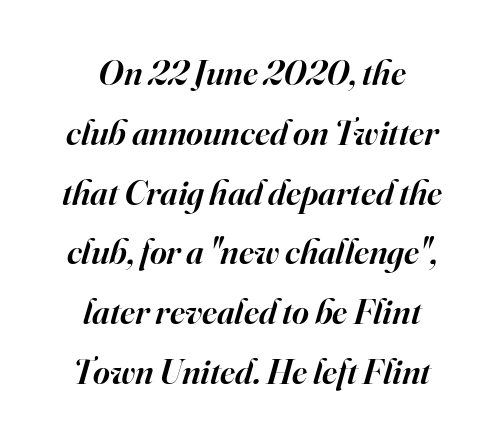
The image shows 36 px semibold serif type, italic (leaning right); set centered, normal line spacing (1.66x), normal letter spacing, not underlined; high stroke contrast and a small x-height.
